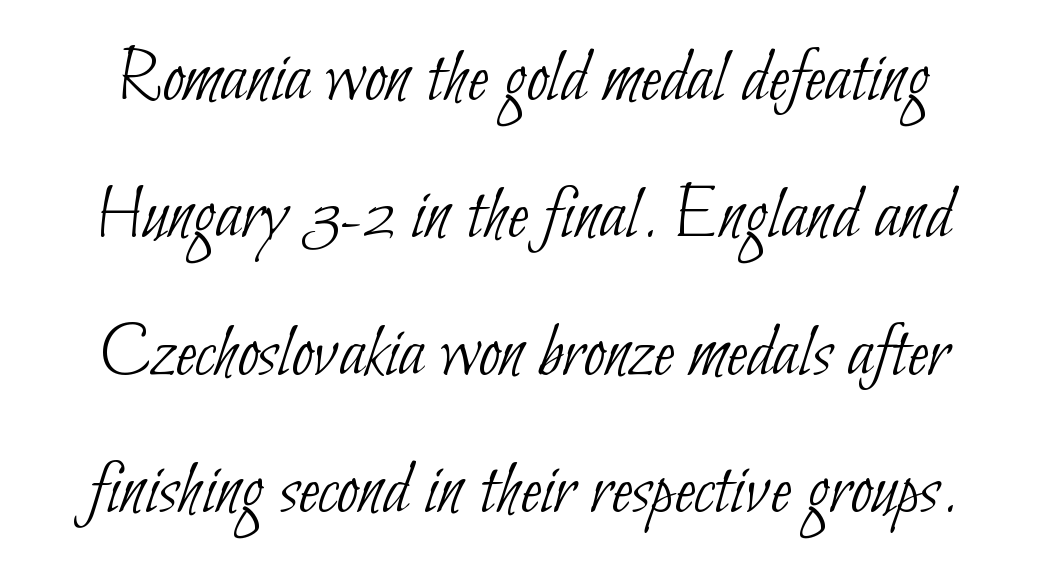
{"serif": "no", "bold": "no", "weight": "thin", "width": "condensed", "stroke_contrast": "low", "x_height": "small", "monospaced": "no", "underline": "no", "line_spacing_ratio": 1.76, "letter_spacing": "normal", "letter_spacing_em": 0.0, "glyph_px": 78}
